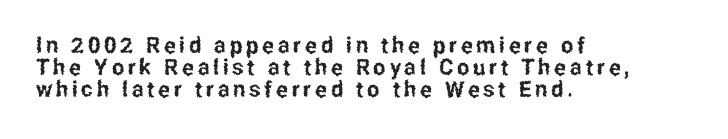
{"italic": "no", "underline": "no", "align": "left", "line_spacing": "tight", "line_spacing_ratio": 0.99, "glyph_px": 22}
